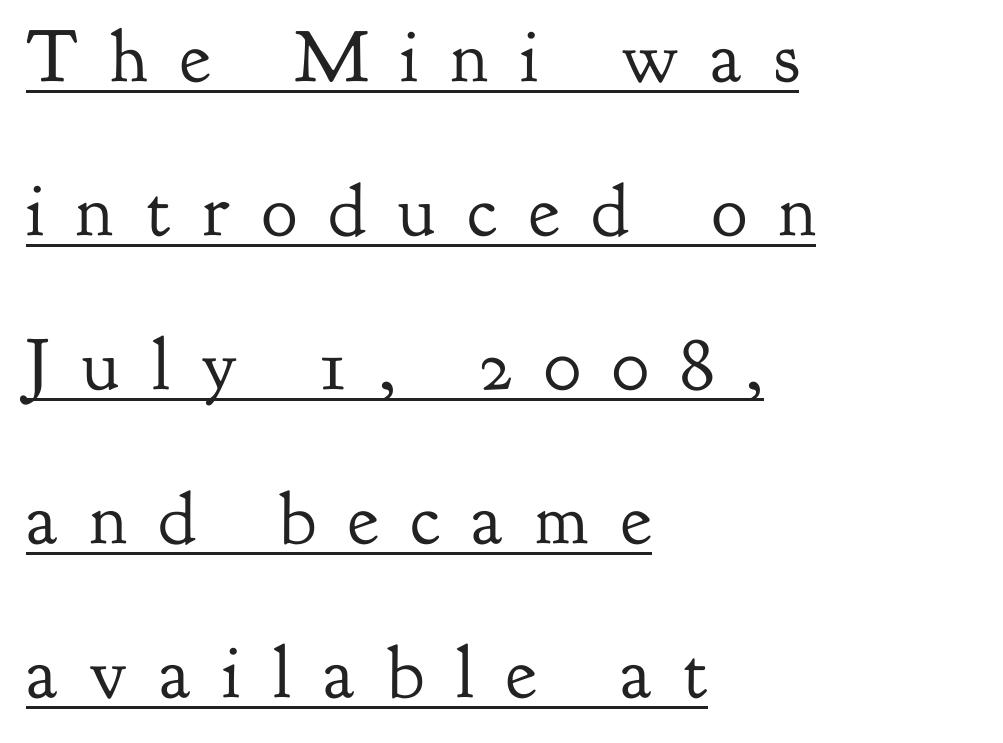
{"serif": "yes", "italic": "no", "bold": "no", "weight": "regular", "width": "normal", "stroke_contrast": "low", "x_height": "small", "monospaced": "no", "underline": "yes", "align": "left", "line_spacing": "loose", "line_spacing_ratio": 2.08, "letter_spacing": "wide", "letter_spacing_em": 0.44, "glyph_px": 74}
